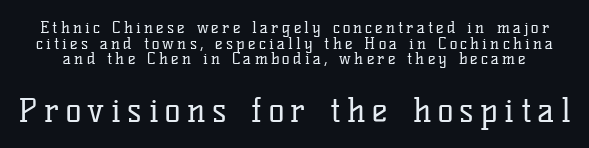
Q: Is the text bold? A: No.
Q: Is the text italic (slanted)? A: No, it is upright.
Q: Is the typeface a serif or a sans-serif typeface? A: Serif.
Q: Is the text underlined? A: No.
Q: Is the spacing between letters normal or unusually wide? A: Unusually wide.
Q: Is the spacing between lines tight, normal or loose? A: Tight.
Q: Which block of text is set in a larger size, the first (top) or the second (bottom)? A: The second (bottom) one.
Q: Width (condensed, normal, or wide)? A: Normal.
Q: Stroke contrast? A: Low.
Q: x-height? A: Medium.
Q: Monospaced? A: No.
